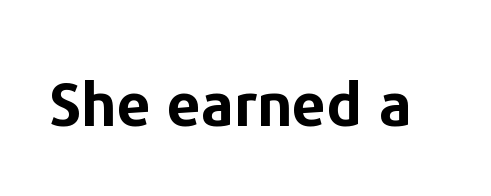
Q: Is the text bold? A: Yes.
Q: Is the text italic (slanted)? A: No, it is upright.
Q: Is the typeface a serif or a sans-serif typeface? A: Sans-serif.
Q: Is the text underlined? A: No.
Q: Is the spacing between letters normal or unusually wide? A: Normal.
Q: Width (condensed, normal, or wide)? A: Normal.
Q: Stroke contrast? A: Low.
Q: x-height? A: Medium.
Q: Monospaced? A: No.
